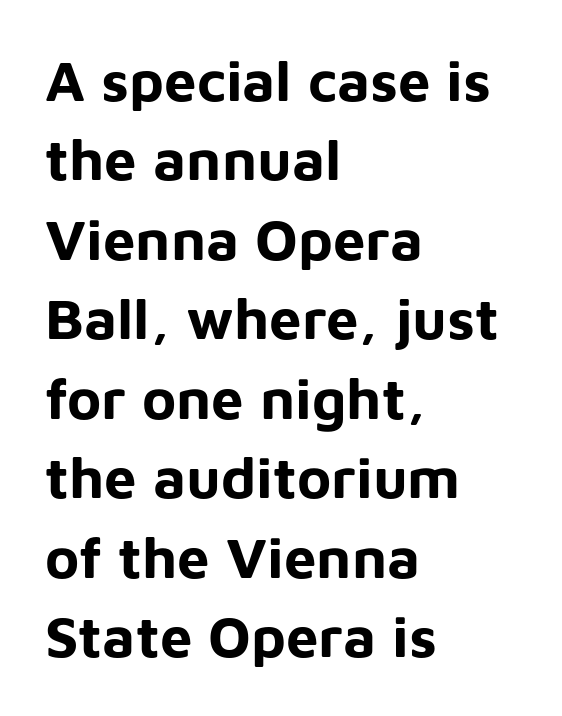
The image shows 58 px bold sans-serif type, upright; set left-aligned, normal line spacing (1.37x), normal letter spacing, not underlined; low stroke contrast and a medium x-height.
